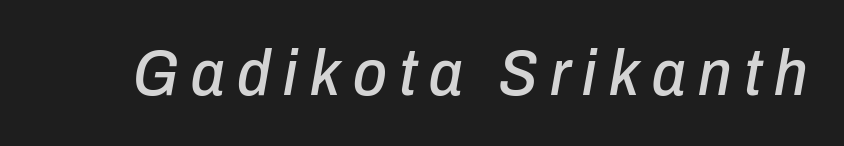
Q: Is the text italic (slanted)? A: Yes, it leans right by about 10 degrees.
Q: Is the text underlined? A: No.
Q: Width (condensed, normal, or wide)? A: Condensed.
Q: Stroke contrast? A: Low.
Q: x-height? A: Medium.
Q: Monospaced? A: No.
